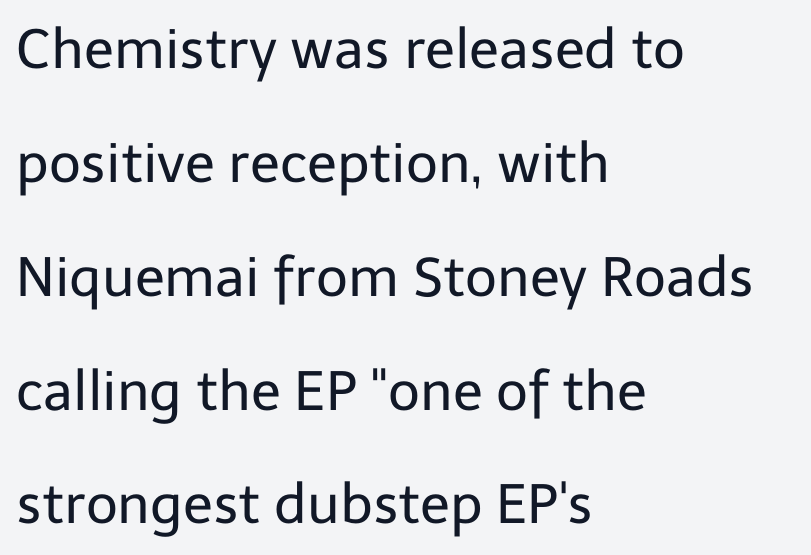
{"serif": "no", "italic": "no", "bold": "no", "weight": "regular", "width": "normal", "stroke_contrast": "low", "x_height": "medium", "monospaced": "no", "underline": "no", "align": "left", "line_spacing": "loose", "line_spacing_ratio": 2.07, "letter_spacing": "normal", "letter_spacing_em": 0.0, "glyph_px": 55}
